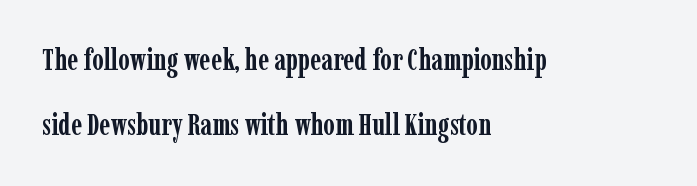
The image shows 29 px semibold, condensed serif type, upright; set left-aligned, loose line spacing (2.25x), normal letter spacing, not underlined; low stroke contrast and a medium x-height.
